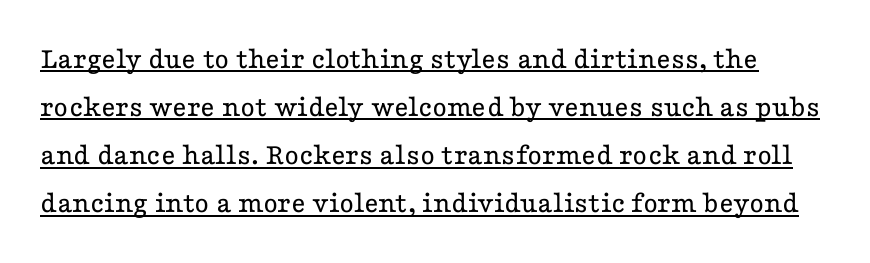
{"serif": "yes", "italic": "no", "bold": "no", "weight": "regular", "width": "wide", "stroke_contrast": "low", "x_height": "medium", "monospaced": "no", "underline": "yes", "line_spacing": "normal", "line_spacing_ratio": 1.55, "letter_spacing": "normal", "letter_spacing_em": 0.0, "glyph_px": 31}
